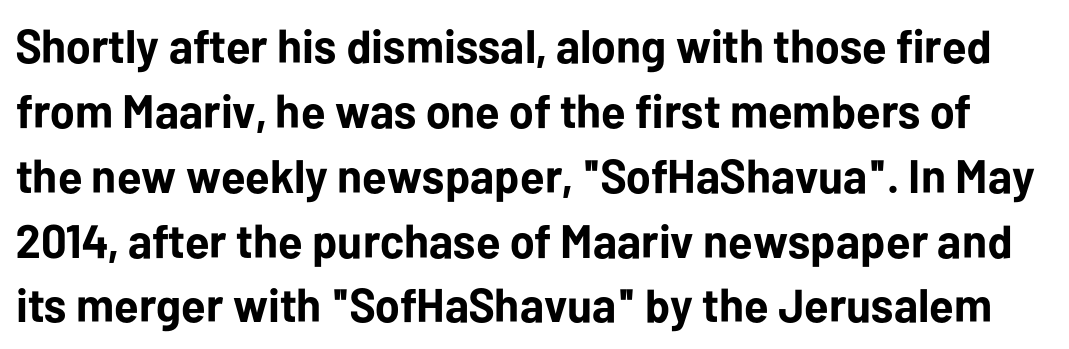
Q: Is the text bold? A: Yes.
Q: Is the text italic (slanted)? A: No, it is upright.
Q: Is the typeface a serif or a sans-serif typeface? A: Sans-serif.
Q: Is the text underlined? A: No.
Q: Is the spacing between letters normal or unusually wide? A: Normal.
Q: Is the spacing between lines tight, normal or loose? A: Normal.
Q: Width (condensed, normal, or wide)? A: Normal.
Q: Stroke contrast? A: Low.
Q: x-height? A: Medium.
Q: Monospaced? A: No.
